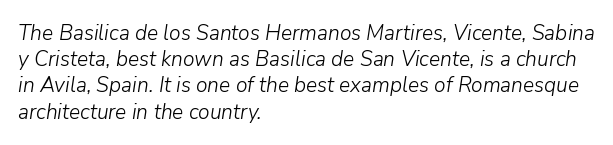
{"italic": "yes", "lean": "right", "slant_degrees": 9, "bold": "no", "underline": "no", "align": "left", "line_spacing": "normal", "line_spacing_ratio": 1.25, "letter_spacing": "normal", "letter_spacing_em": 0.0, "glyph_px": 21}
